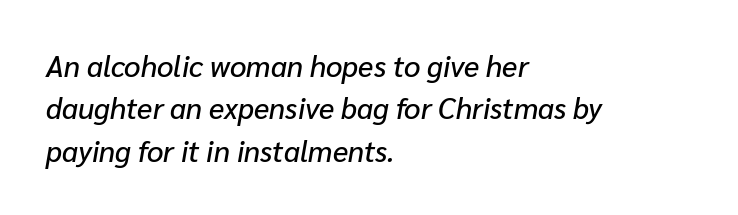
Each line starts at the same left margin while the right side varies. Letter spacing: default. Designer's note — italics engaged. Each letter keeps its own natural width here, so spacing adapts to shape. The space beneath each line is pristine and unruled. Vertically, the passage feels balanced, rows spaced as you'd expect.
